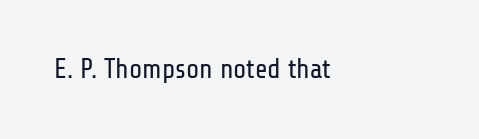
Ordinary non-slanted type is in use. Tracking here is standard; glyphs follow each other at the usual distance. Plain, unruled lines of type. A student would call this left alignment; a typographer would say flush left, rag right. No heavy texture on the line: the type isn't bold.
